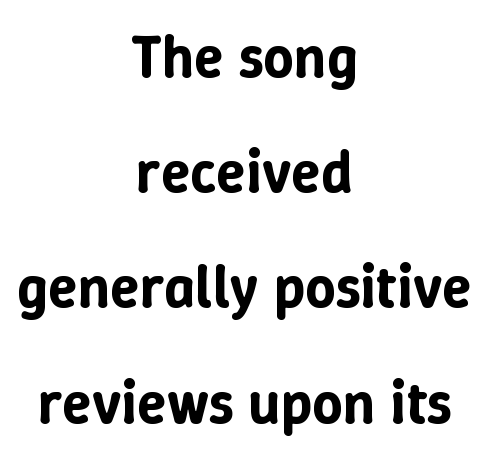
The image shows 60 px text type, upright; set centered, loose line spacing (1.92x), normal letter spacing, not underlined; low stroke contrast and a medium x-height.
